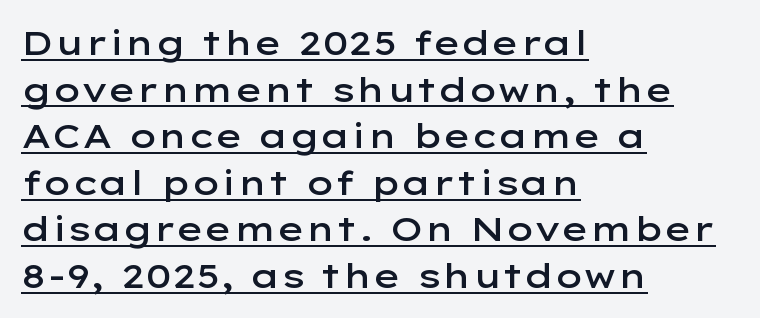
The image shows 34 px semibold, wide sans-serif type, upright; set left-aligned, normal line spacing (1.37x), normal letter spacing, underlined; low stroke contrast and a medium x-height.
